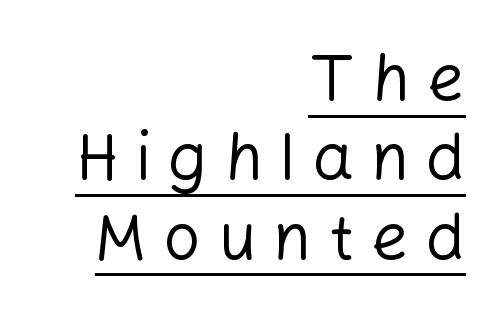
Q: Is the text bold? A: No.
Q: Is the text italic (slanted)? A: No, it is upright.
Q: Is the typeface a serif or a sans-serif typeface? A: Sans-serif.
Q: Is the text underlined? A: Yes.
Q: How is the paragraph aligned? A: Right-aligned.
Q: Is the spacing between letters normal or unusually wide? A: Unusually wide.
Q: Width (condensed, normal, or wide)? A: Normal.
Q: Stroke contrast? A: Low.
Q: x-height? A: Medium.
Q: Monospaced? A: No.
